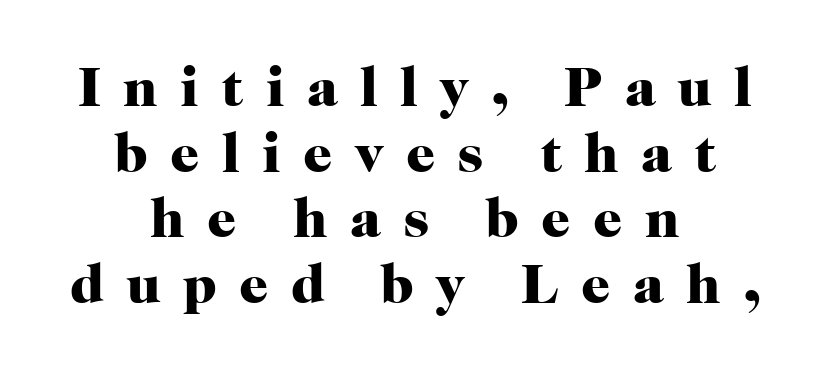
Ascenders rise straight up at ninety degrees. In terms of letterspacing, this is a distinctly airy, spread setting. A typesetter would call this proportional, since set widths differ per character. How would I describe the line gaps? Narrow and economical.
